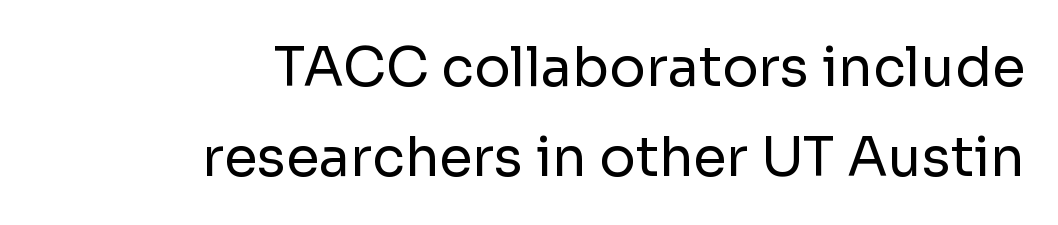
The image shows 54 px regular-weight sans-serif type, upright; set right-aligned, normal line spacing (1.66x), normal letter spacing, not underlined; low stroke contrast and a medium x-height.
